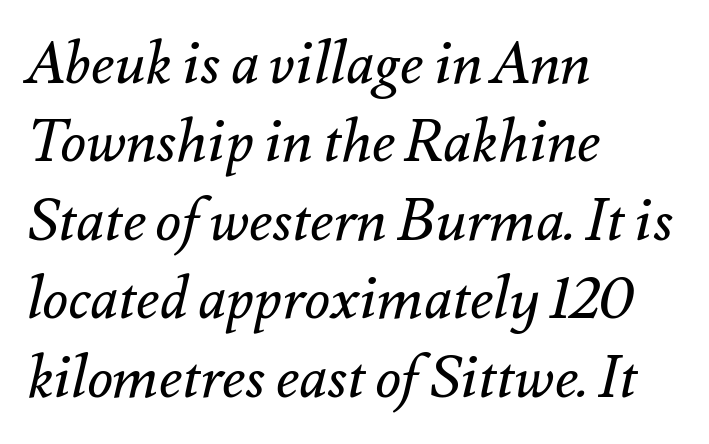
{"italic": "yes", "lean": "right", "slant_degrees": 12, "bold": "no", "weight": "regular", "width": "normal", "stroke_contrast": "medium", "x_height": "small", "monospaced": "no", "underline": "no", "align": "left", "line_spacing": "normal", "line_spacing_ratio": 1.33, "letter_spacing": "normal", "letter_spacing_em": 0.0, "glyph_px": 59}
